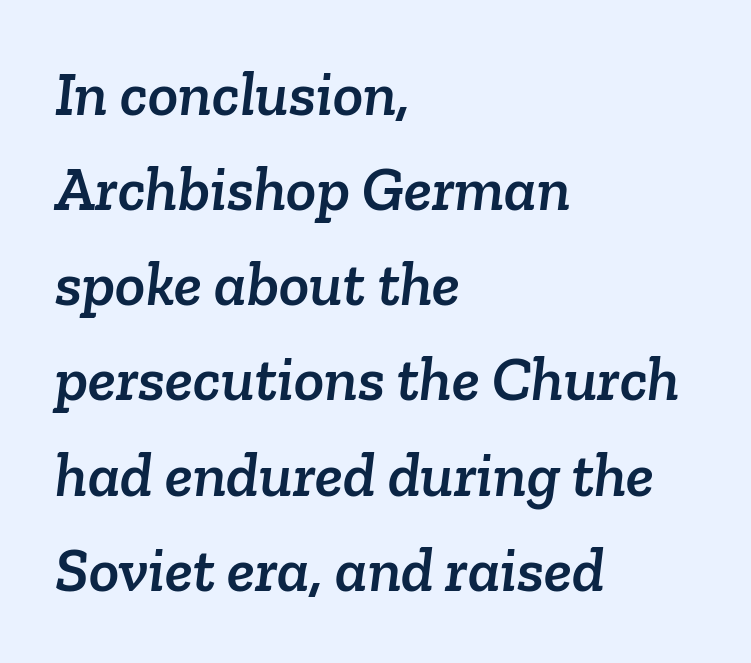
Q: Is the typeface a serif or a sans-serif typeface? A: Serif.
Q: Is the text underlined? A: No.
Q: How is the paragraph aligned? A: Left-aligned.
Q: Is the spacing between letters normal or unusually wide? A: Normal.
Q: Is the spacing between lines tight, normal or loose? A: Normal.
Q: Width (condensed, normal, or wide)? A: Normal.
Q: Stroke contrast? A: Low.
Q: x-height? A: Medium.
Q: Monospaced? A: No.
